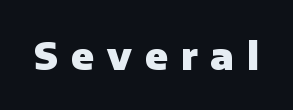
The image shows 37 px heavy sans-serif type, upright; set unusually wide letter spacing (+0.35 em), not underlined; low stroke contrast and a medium x-height.
